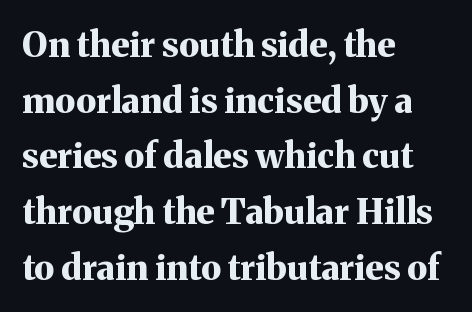
The image shows 35 px bold serif type, upright; set left-aligned, normal line spacing (1.59x), normal letter spacing, not underlined; medium stroke contrast and a medium x-height.
